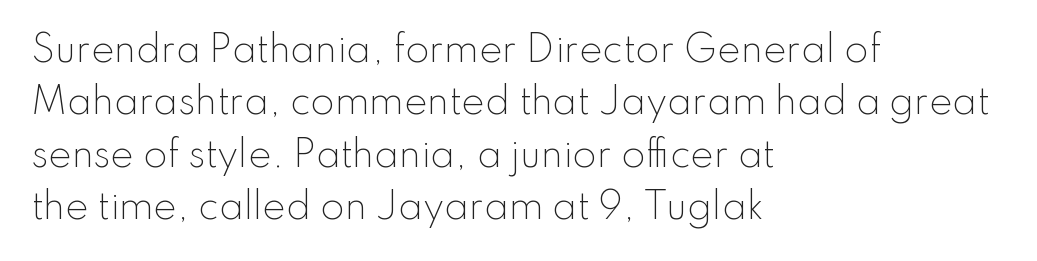
{"serif": "no", "italic": "no", "bold": "no", "weight": "light", "width": "normal", "stroke_contrast": "low", "x_height": "small", "monospaced": "no", "underline": "no", "align": "left", "line_spacing": "normal", "line_spacing_ratio": 1.5, "letter_spacing": "normal", "letter_spacing_em": 0.0, "glyph_px": 35}
